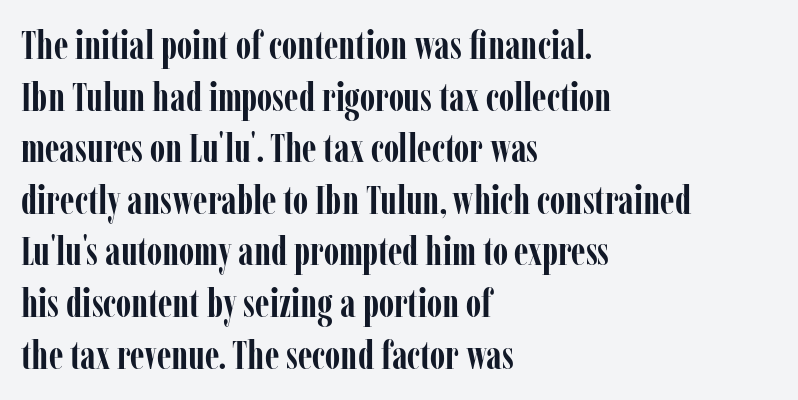
{"serif": "yes", "italic": "no", "bold": "yes", "weight": "semibold", "width": "condensed", "stroke_contrast": "low", "x_height": "medium", "monospaced": "no", "underline": "no", "align": "left", "line_spacing": "normal", "line_spacing_ratio": 1.29, "letter_spacing": "normal", "letter_spacing_em": 0.0, "glyph_px": 40}
